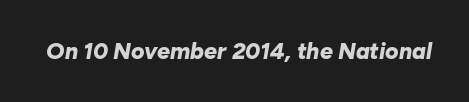
Q: Is the text bold? A: Yes.
Q: Is the text italic (slanted)? A: Yes, it leans right by about 10 degrees.
Q: Is the text underlined? A: No.
Q: Is the spacing between letters normal or unusually wide? A: Normal.
